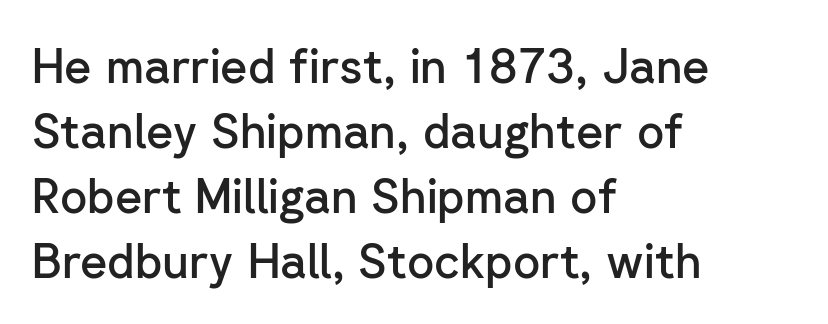
{"serif": "no", "italic": "no", "bold": "semi", "weight": "semibold", "width": "normal", "stroke_contrast": "low", "x_height": "medium", "monospaced": "no", "underline": "no", "align": "left", "line_spacing": "normal", "line_spacing_ratio": 1.38, "letter_spacing": "normal", "letter_spacing_em": 0.0, "glyph_px": 47}
